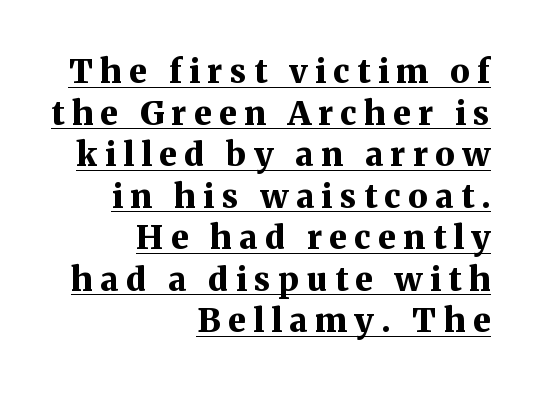
Note the varied advance widths — an 'i' is clearly narrower than an 'm'. Serif or sans? Serif — the stroke terminals have little feet. Vertical strokes here are truly vertical. Words appear elongated and porous because spacing is wide. The font is running at its bold setting. Glance below the letters and you will spot a drawn line.
